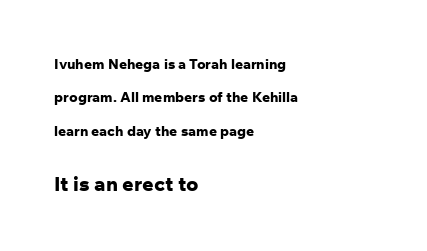
Q: Is the text bold? A: Yes.
Q: Is the text italic (slanted)? A: No, it is upright.
Q: Is the text underlined? A: No.
Q: How is the paragraph aligned? A: Left-aligned.
Q: Is the spacing between letters normal or unusually wide? A: Normal.
Q: Is the spacing between lines tight, normal or loose? A: Loose.
Q: Which block of text is set in a larger size, the first (top) or the second (bottom)? A: The second (bottom) one.
